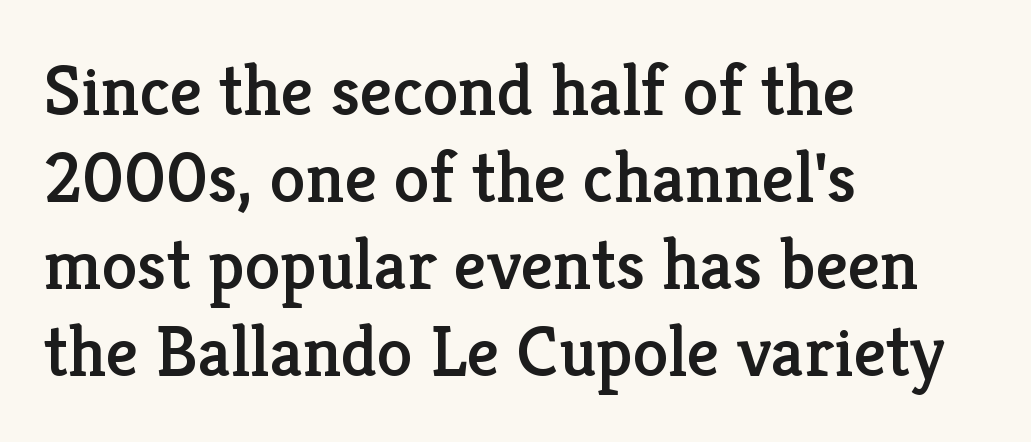
Stroke terminals: seriffed. Between one letter and the next there's only the usual sliver of space. Only glyphs here, with clear space below each row. Does the lettering tilt? It doesn't — this is upright. The rendering anchors every line to the left-hand side. The passage shown is typed in a proportional face where columns would drift.
